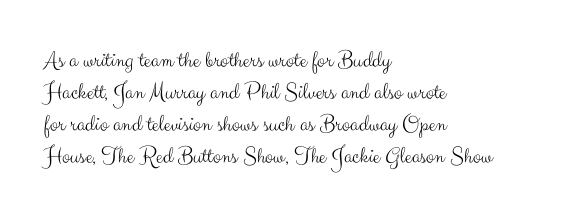
Q: Is the text bold? A: No.
Q: Is the text italic (slanted)? A: Yes.
Q: Is the text underlined? A: No.
Q: How is the paragraph aligned? A: Left-aligned.
Q: Is the spacing between letters normal or unusually wide? A: Normal.
Q: Is the spacing between lines tight, normal or loose? A: Normal.
